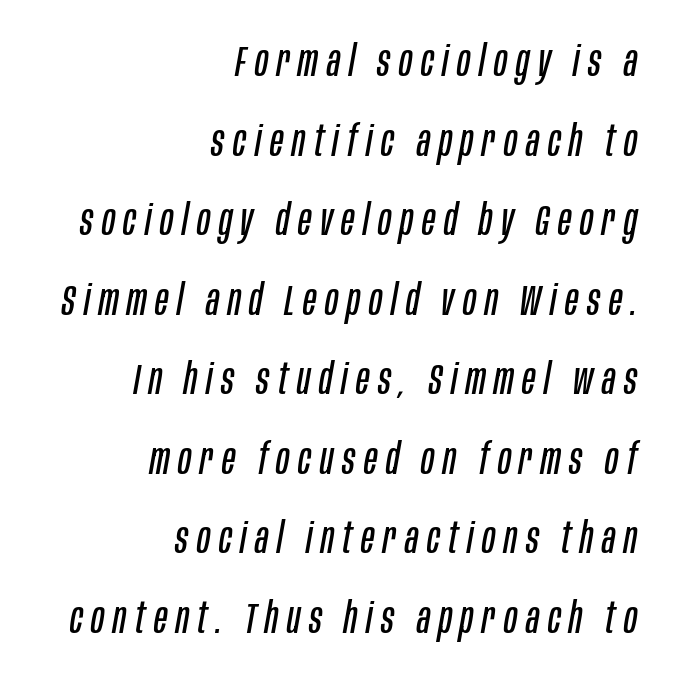
Q: Is the text bold? A: No.
Q: Is the text italic (slanted)? A: Yes, it leans right by about 10 degrees.
Q: Is the text underlined? A: No.
Q: How is the paragraph aligned? A: Right-aligned.
Q: Is the spacing between letters normal or unusually wide? A: Unusually wide.
Q: Width (condensed, normal, or wide)? A: Condensed.
Q: Stroke contrast? A: Low.
Q: x-height? A: Large.
Q: Monospaced? A: No.
